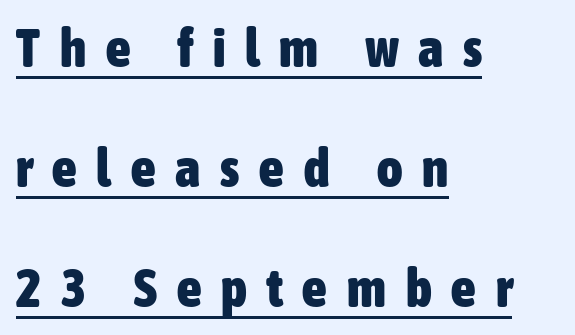
Tracking here is generous; glyphs stand well apart from one another. Letterform terminals end flat and unadorned throughout the passage. Proportional: the letters do not fall into vertical columns. Plenty of ink on the page — the face is bold. Caption: lettering with a line underneath.
